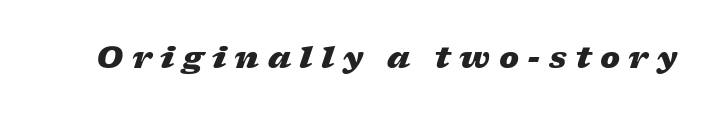
Q: Is the text bold? A: Yes.
Q: Is the text italic (slanted)? A: Yes, it leans right by about 17 degrees.
Q: Is the text underlined? A: No.
Q: Is the spacing between letters normal or unusually wide? A: Unusually wide.
Q: Width (condensed, normal, or wide)? A: Wide.
Q: Stroke contrast? A: Low.
Q: x-height? A: Medium.
Q: Monospaced? A: No.
